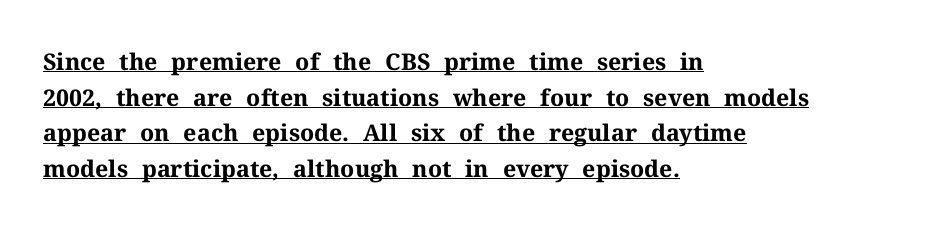
Heavy-handed strokes throughout: this text is bold. The passage shown is underscored from start to finish. The vertical gap from one line to the next is medium. The typesetter chose a ragged-right arrangement here.
